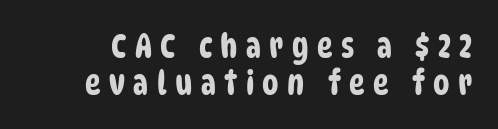
Inter-character spacing is expanded well beyond the font's built-in metrics. Does the leading feel generous? Not at all — it's pinched. The text was rendered using a sans face with plain stroke endings. The glyphs are unaccompanied by any horizontal stroke below them.
